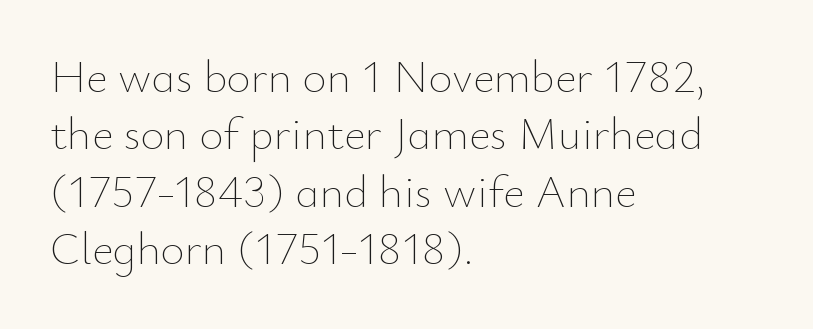
The image shows 46 px thin type, upright; set left-aligned, normal line spacing (1.25x), normal letter spacing, not underlined; low stroke contrast and a small x-height.
